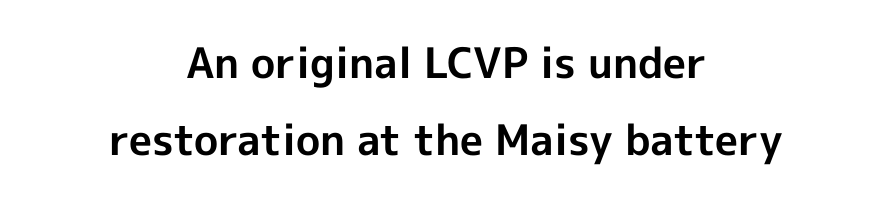
{"serif": "no", "italic": "no", "bold": "yes", "weight": "bold", "width": "normal", "x_height": "medium", "monospaced": "no", "underline": "no", "align": "center", "line_spacing_ratio": 1.83, "letter_spacing": "normal", "letter_spacing_em": 0.0, "glyph_px": 42}
